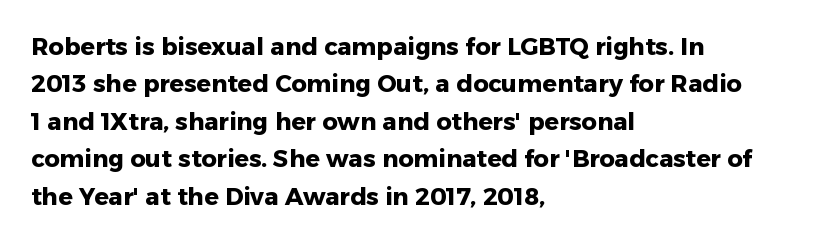
The image shows 24 px bold type, upright; set left-aligned, normal line spacing (1.56x), normal letter spacing, not underlined.
